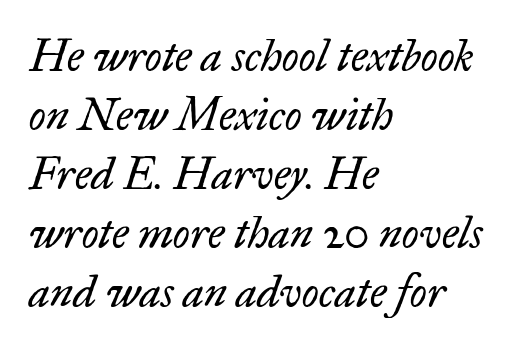
The image shows 44 px regular-weight serif type, italic (leaning right); set left-aligned, normal line spacing (1.34x), normal letter spacing, not underlined; low stroke contrast and a small x-height.
